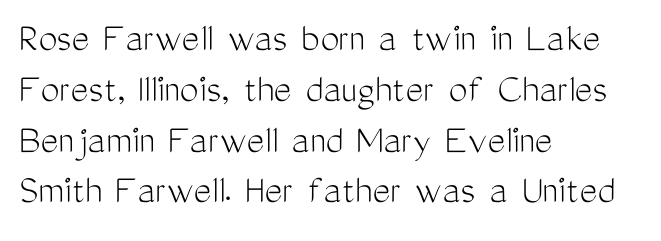
The specimen reads as upright at a glance. Weight: not bold — regular or lighter. The zone under the glyphs is completely vacant. Left-aligned paragraph, ragged on the right. Varying glyph widths throughout — classic text-font behaviour.
